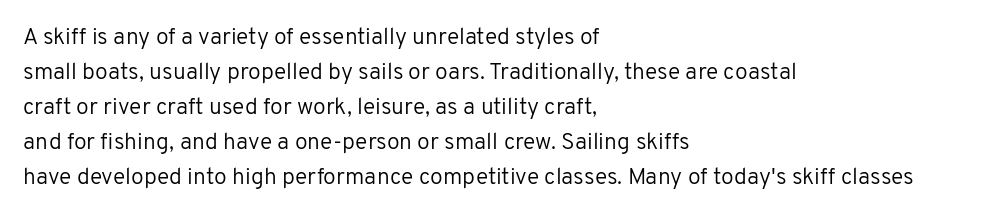
Weight: not bold — regular or lighter. The typesetter chose a ragged-right arrangement here. Each new line begins a customary step beneath the previous one. You could call the tracking neutral — neither tight nor loose. Only glyphs here, with clear space below each row. You can tell it's not italic because the verticals are truly vertical.
